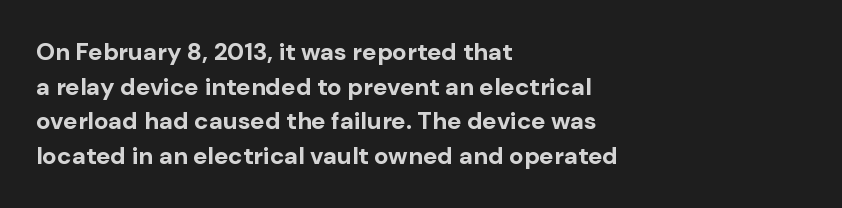
Rule under the text: the space is simply empty. Nothing unusual about the tracking: characters are spaced as the font intends. Leading: standard. This sample uses an upright cut, with every glyph sitting square on the baseline. Set as a true bold cut, around the 700 mark. Line beginnings align vertically; line endings do not.
